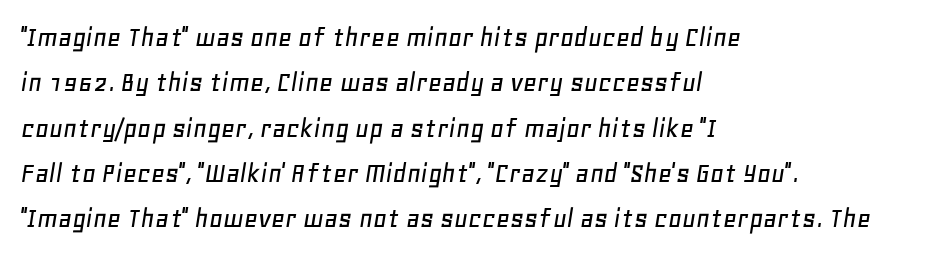
{"italic": "yes", "lean": "right", "slant_degrees": 11, "width": "normal", "stroke_contrast": "low", "x_height": "large", "monospaced": "no", "underline": "no", "align": "left", "line_spacing": "normal", "line_spacing_ratio": 1.51, "letter_spacing": "normal", "letter_spacing_em": 0.0, "glyph_px": 30}
